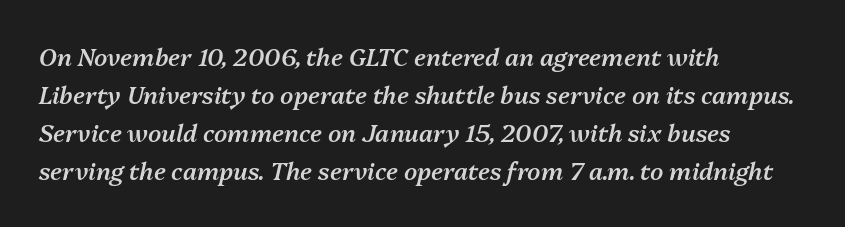
The image shows 24 px text type, italic (leaning right); set left-aligned, normal line spacing (1.59x), normal letter spacing, not underlined.
